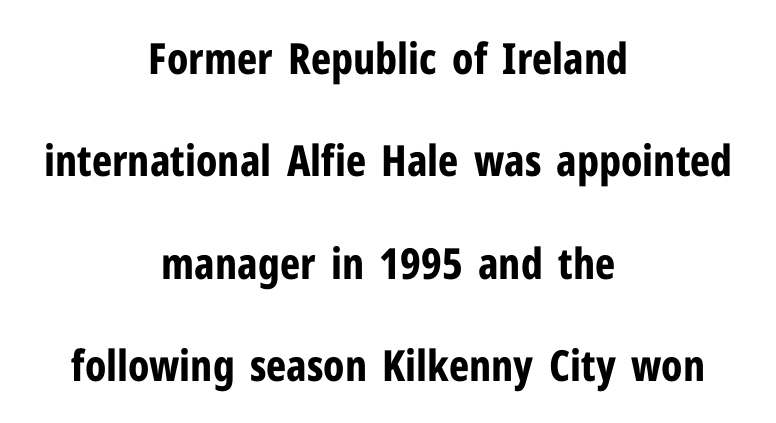
The image shows 43 px bold, condensed sans-serif type, upright; set centered, loose line spacing (2.38x), normal letter spacing, not underlined; low stroke contrast and a medium x-height.
